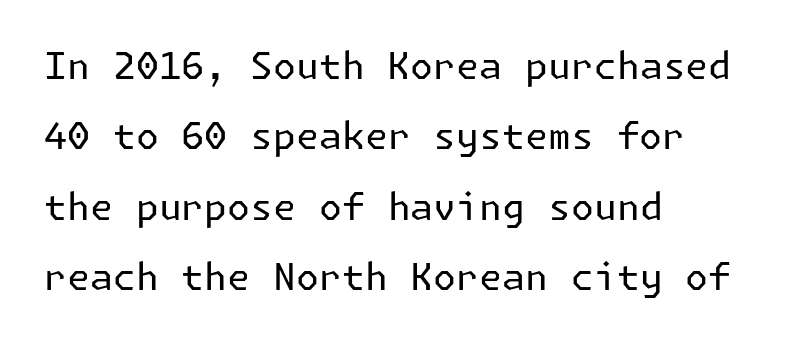
Q: Is the text bold? A: No.
Q: Is the text italic (slanted)? A: No, it is upright.
Q: Is the typeface a serif or a sans-serif typeface? A: Sans-serif.
Q: Is the text underlined? A: No.
Q: How is the paragraph aligned? A: Left-aligned.
Q: Is the spacing between letters normal or unusually wide? A: Normal.
Q: Is the spacing between lines tight, normal or loose? A: Loose.
Q: Width (condensed, normal, or wide)? A: Normal.
Q: Stroke contrast? A: Low.
Q: x-height? A: Medium.
